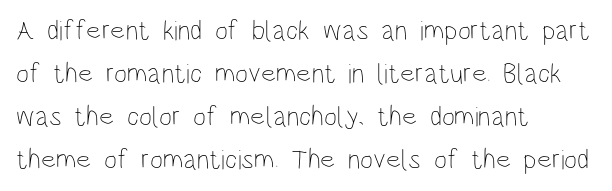
{"italic": "no", "bold": "no", "weight": "thin", "width": "condensed", "stroke_contrast": "low", "x_height": "large", "monospaced": "no", "underline": "no", "align": "left", "line_spacing": "normal", "line_spacing_ratio": 1.54, "letter_spacing": "normal", "letter_spacing_em": 0.0, "glyph_px": 28}
